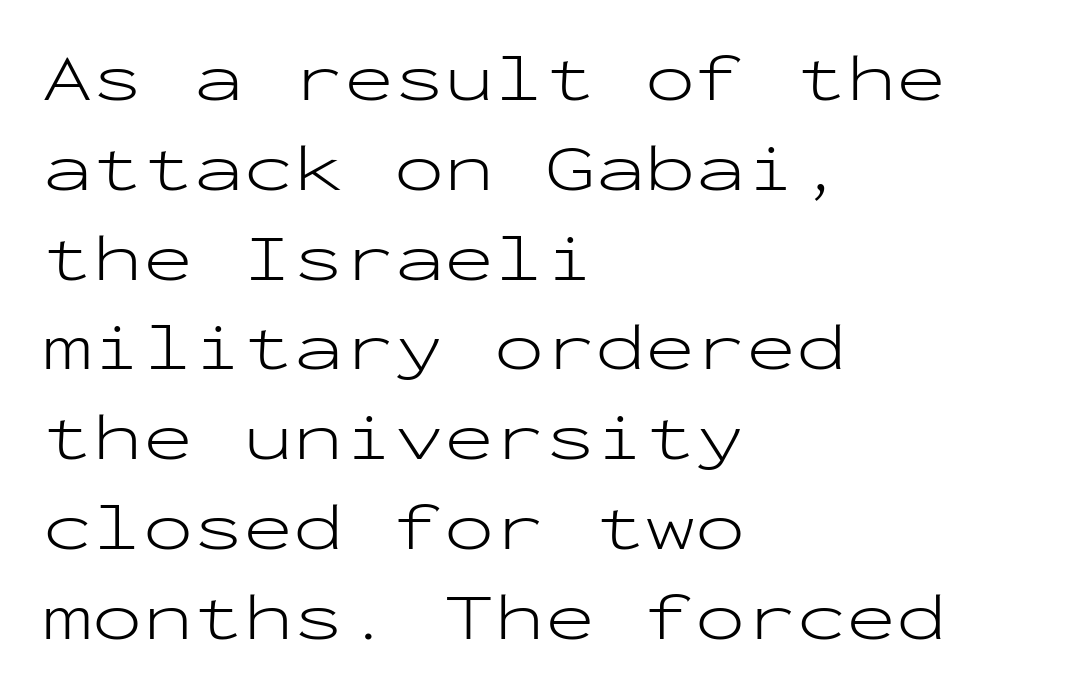
The image shows 67 px light, wide sans-serif type, upright, monospaced; set left-aligned, normal line spacing (1.34x), normal letter spacing, not underlined; low stroke contrast and a medium x-height.
